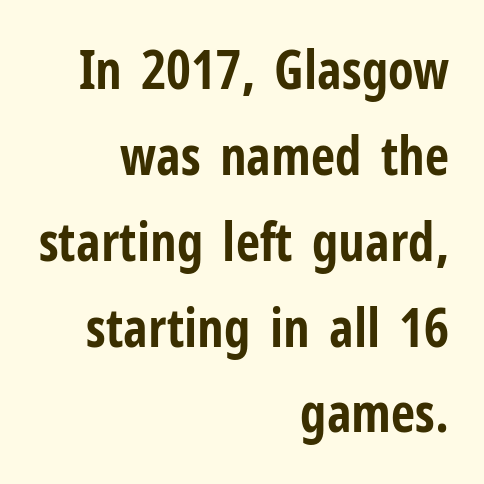
Q: Is the text bold? A: Yes.
Q: Is the text italic (slanted)? A: No, it is upright.
Q: Is the typeface a serif or a sans-serif typeface? A: Sans-serif.
Q: Is the text underlined? A: No.
Q: How is the paragraph aligned? A: Right-aligned.
Q: Is the spacing between letters normal or unusually wide? A: Normal.
Q: Is the spacing between lines tight, normal or loose? A: Normal.
Q: Width (condensed, normal, or wide)? A: Condensed.
Q: Stroke contrast? A: Low.
Q: x-height? A: Medium.
Q: Monospaced? A: No.
